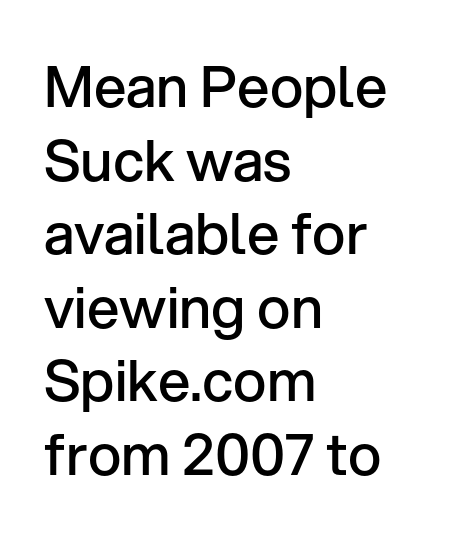
{"serif": "no", "italic": "no", "bold": "semi", "weight": "semibold", "width": "normal", "stroke_contrast": "low", "x_height": "medium", "monospaced": "no", "underline": "no", "align": "left", "line_spacing": "normal", "line_spacing_ratio": 1.29, "letter_spacing": "normal", "letter_spacing_em": 0.0, "glyph_px": 57}
